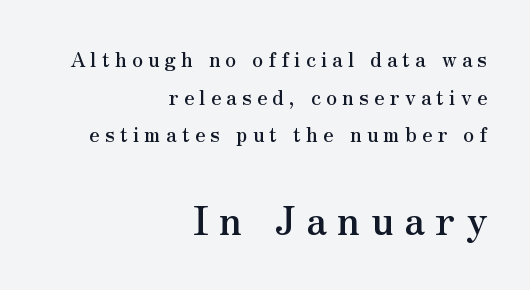
{"serif": "yes", "italic": "no", "width": "normal", "stroke_contrast": "medium", "x_height": "small", "monospaced": "no", "underline": "no", "align": "right", "line_spacing_ratio": 1.88, "letter_spacing": "wide", "letter_spacing_em": 0.26, "larger_block": "second", "size_ratio": 2.0, "glyph_px": 40}
